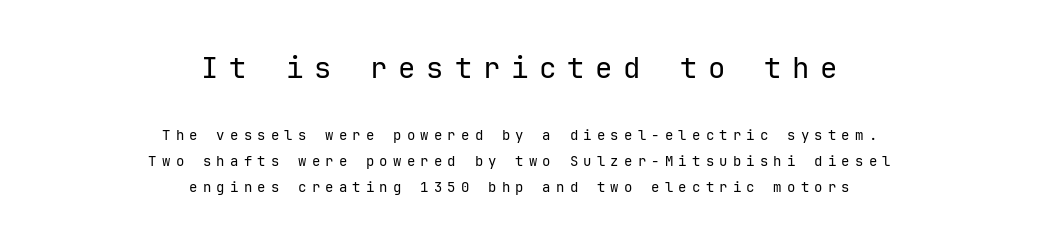
The image shows 29 px regular-weight sans-serif type, upright; set centered, line spacing 1.86x, unusually wide letter spacing (+0.37 em), not underlined; the first (top) block is 2.07x larger; low stroke contrast and a medium x-height.
